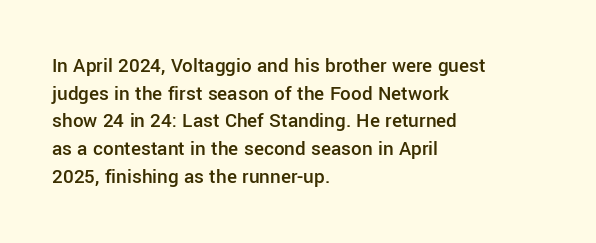
These words are printed semibold, heavier than regular yet not bold. Does the lettering tilt? It doesn't — this is upright. The area under the type is left untouched. Alignment: flush left.
